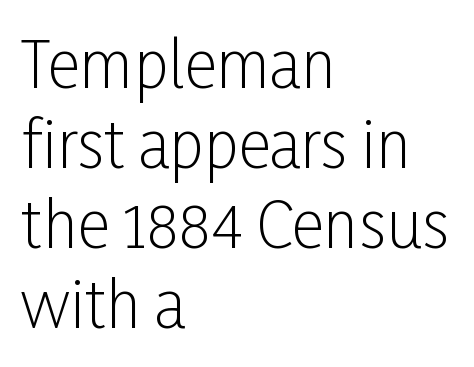
{"serif": "no", "italic": "no", "bold": "no", "weight": "light", "width": "condensed", "stroke_contrast": "low", "x_height": "medium", "monospaced": "no", "underline": "no", "align": "left", "line_spacing": "normal", "line_spacing_ratio": 1.27, "letter_spacing": "normal", "letter_spacing_em": 0.0, "glyph_px": 63}
